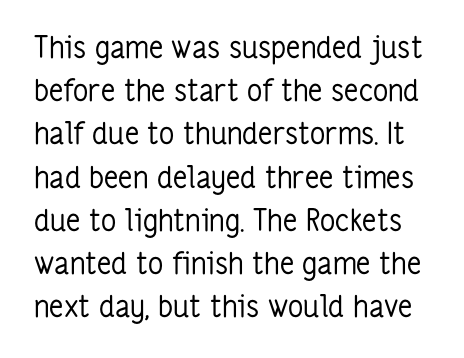
{"serif": "no", "italic": "no", "bold": "no", "weight": "regular", "width": "condensed", "stroke_contrast": "low", "x_height": "medium", "monospaced": "no", "underline": "no", "line_spacing": "normal", "line_spacing_ratio": 1.44, "letter_spacing": "normal", "letter_spacing_em": 0.0, "glyph_px": 30}
